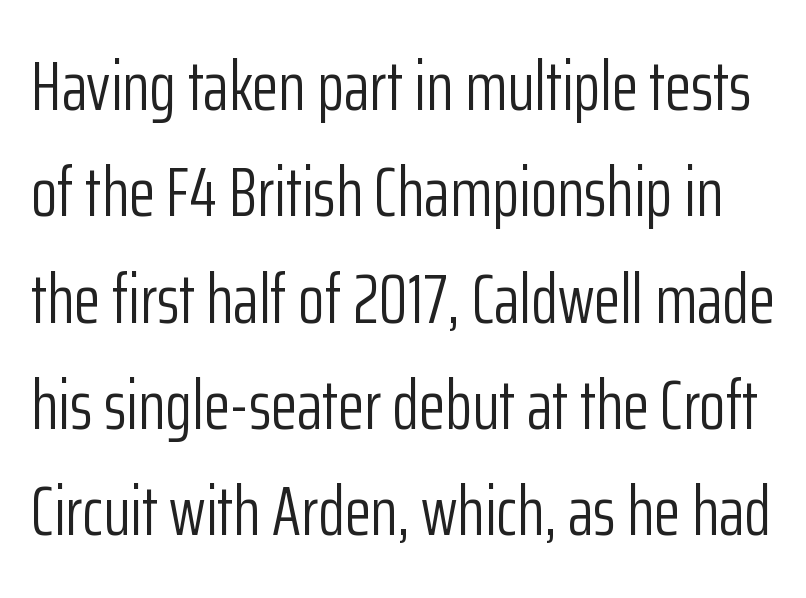
The image shows 69 px light, condensed sans-serif type, upright; set normal line spacing (1.54x), normal letter spacing, not underlined; low stroke contrast and a medium x-height.
